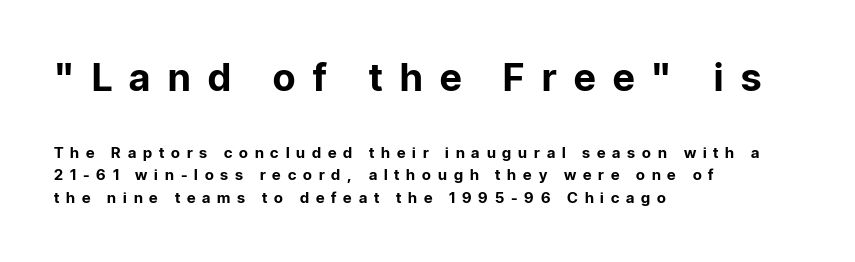
Quick note: interline space is typical. The passage shown has open, widely tracked lettering throughout. The face used here is a sans, in the tradition of grotesques and geometrics. Chunky letters — that's bold for sure.
